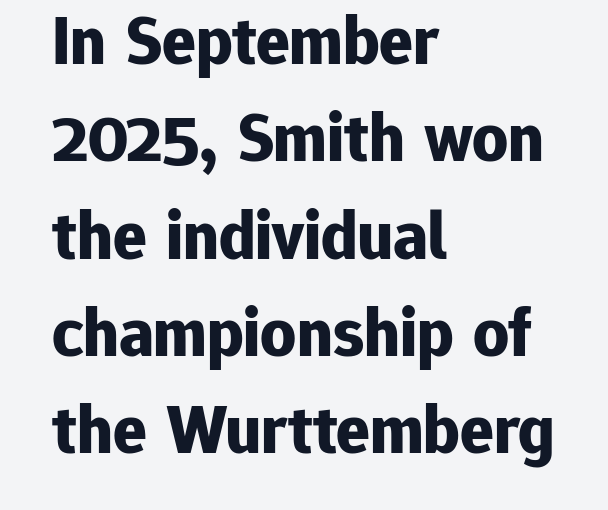
Q: Is the text bold? A: Yes.
Q: Is the text italic (slanted)? A: No, it is upright.
Q: Is the typeface a serif or a sans-serif typeface? A: Sans-serif.
Q: Is the text underlined? A: No.
Q: How is the paragraph aligned? A: Left-aligned.
Q: Is the spacing between letters normal or unusually wide? A: Normal.
Q: Is the spacing between lines tight, normal or loose? A: Normal.
Q: Width (condensed, normal, or wide)? A: Normal.
Q: Stroke contrast? A: Low.
Q: x-height? A: Medium.
Q: Monospaced? A: No.
